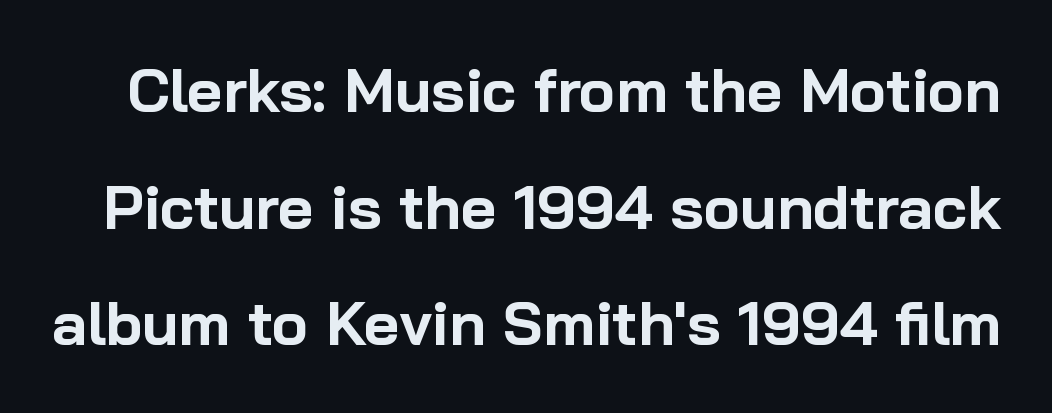
{"serif": "no", "italic": "no", "bold": "yes", "weight": "bold", "width": "normal", "stroke_contrast": "low", "x_height": "medium", "monospaced": "no", "underline": "no", "line_spacing": "loose", "line_spacing_ratio": 1.91, "letter_spacing": "normal", "letter_spacing_em": 0.0, "glyph_px": 61}
